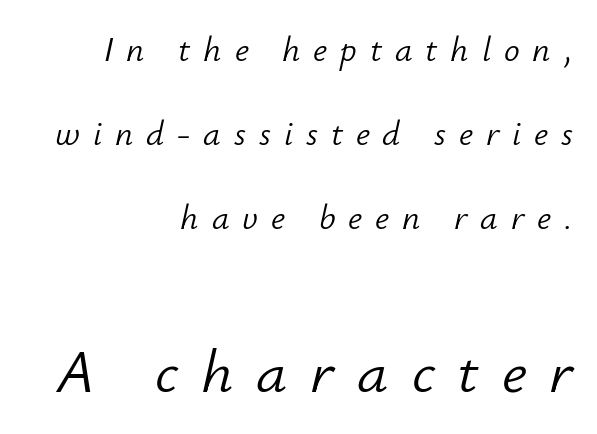
Q: Is the text bold? A: No.
Q: Is the text italic (slanted)? A: Yes, it leans right by about 12 degrees.
Q: Is the text underlined? A: No.
Q: How is the paragraph aligned? A: Right-aligned.
Q: Is the spacing between letters normal or unusually wide? A: Unusually wide.
Q: Is the spacing between lines tight, normal or loose? A: Loose.
Q: Which block of text is set in a larger size, the first (top) or the second (bottom)? A: The second (bottom) one.
Q: Width (condensed, normal, or wide)? A: Normal.
Q: Stroke contrast? A: Low.
Q: x-height? A: Small.
Q: Monospaced? A: No.
